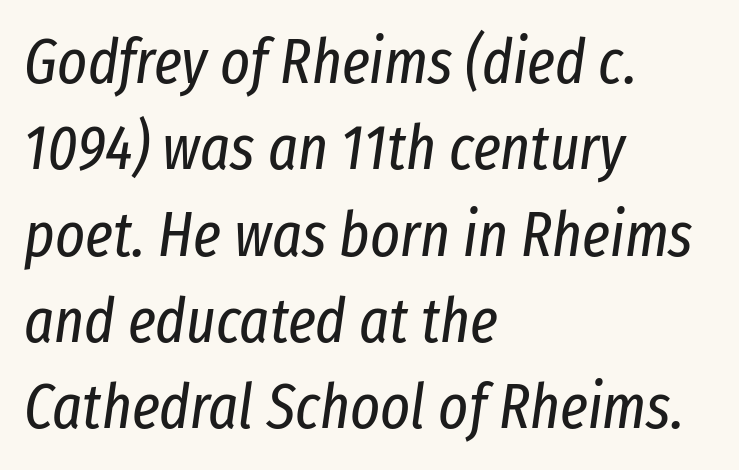
The space directly below the letters is spotless. The rendering applies a slant to the glyphs. Students, note that the glyphs here touch the page at normal intervals. Where is the straight margin? On the left. Stems and bowls with no extra thickness — not bold. Leading: standard.
